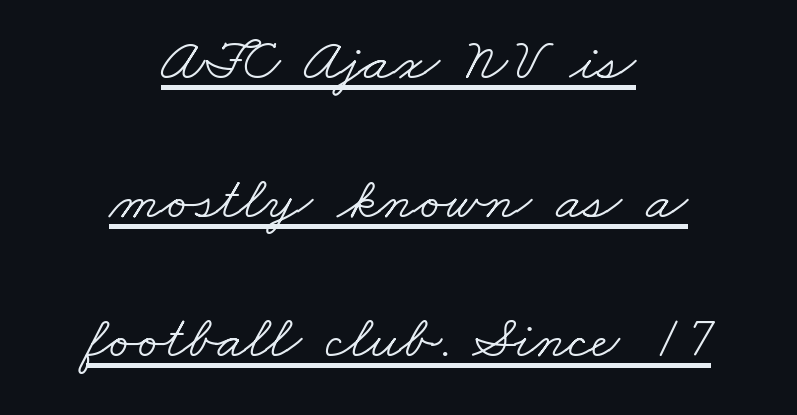
Is this a fixed-width face? No — the glyphs have proportional, varying widths. Serifs: yes, visible at the terminals of the letterforms. Nobody touched the tracking dial on this one. One-word summary of the alignment: center.
